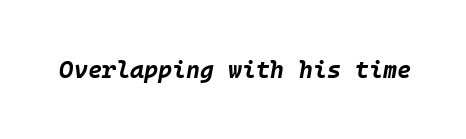
{"italic": "yes", "lean": "right", "slant_degrees": 10, "bold": "yes", "underline": "no", "letter_spacing": "normal", "letter_spacing_em": 0.0, "glyph_px": 24}
